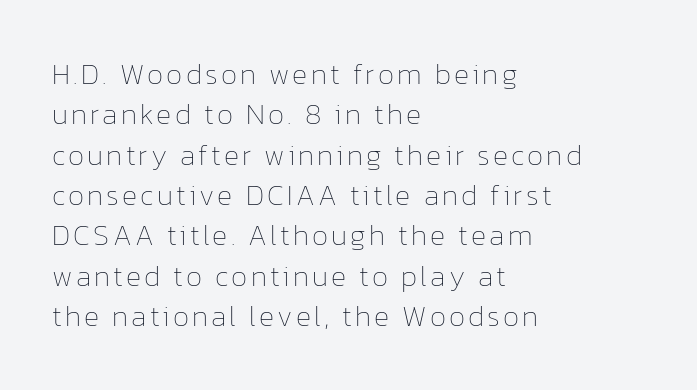
Q: Is the text bold? A: No.
Q: Is the text italic (slanted)? A: No, it is upright.
Q: Is the text underlined? A: No.
Q: How is the paragraph aligned? A: Left-aligned.
Q: Is the spacing between lines tight, normal or loose? A: Normal.
Q: Width (condensed, normal, or wide)? A: Normal.
Q: Stroke contrast? A: Low.
Q: x-height? A: Medium.
Q: Monospaced? A: No.
